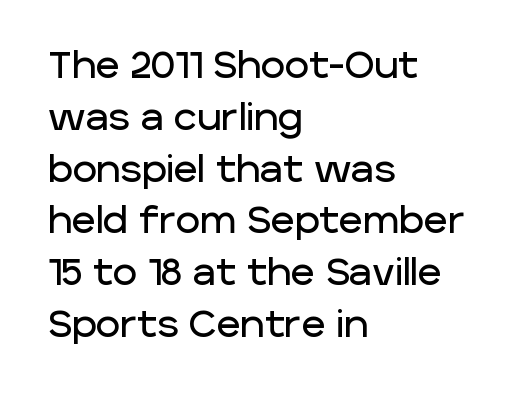
{"serif": "no", "italic": "no", "width": "normal", "stroke_contrast": "low", "x_height": "large", "monospaced": "no", "underline": "no", "align": "left", "line_spacing": "normal", "line_spacing_ratio": 1.4, "letter_spacing": "normal", "letter_spacing_em": 0.0, "glyph_px": 37}
